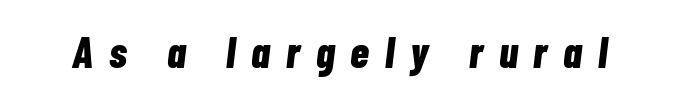
Q: Is the text bold? A: Yes.
Q: Is the text italic (slanted)? A: Yes, it leans right by about 7 degrees.
Q: Is the text underlined? A: No.
Q: Is the spacing between letters normal or unusually wide? A: Unusually wide.
Q: Width (condensed, normal, or wide)? A: Condensed.
Q: Stroke contrast? A: Low.
Q: x-height? A: Medium.
Q: Monospaced? A: No.
